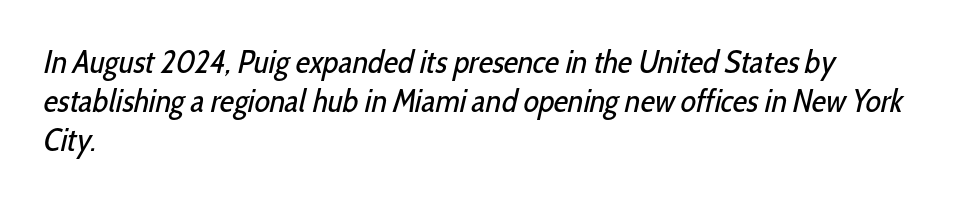
{"serif": "no", "bold": "no", "weight": "regular", "width": "condensed", "stroke_contrast": "low", "x_height": "medium", "monospaced": "no", "underline": "no", "align": "left", "line_spacing_ratio": 1.22, "letter_spacing": "normal", "letter_spacing_em": 0.0, "glyph_px": 32}
